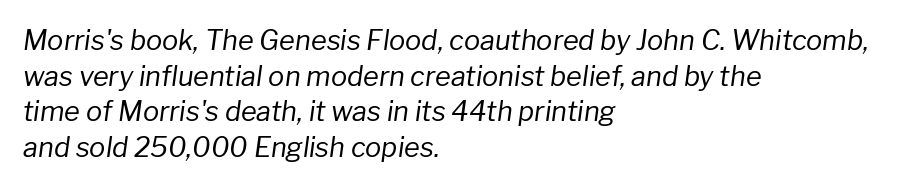
The image shows 27 px text type, italic (leaning right); set left-aligned, normal line spacing (1.32x), normal letter spacing, not underlined.
